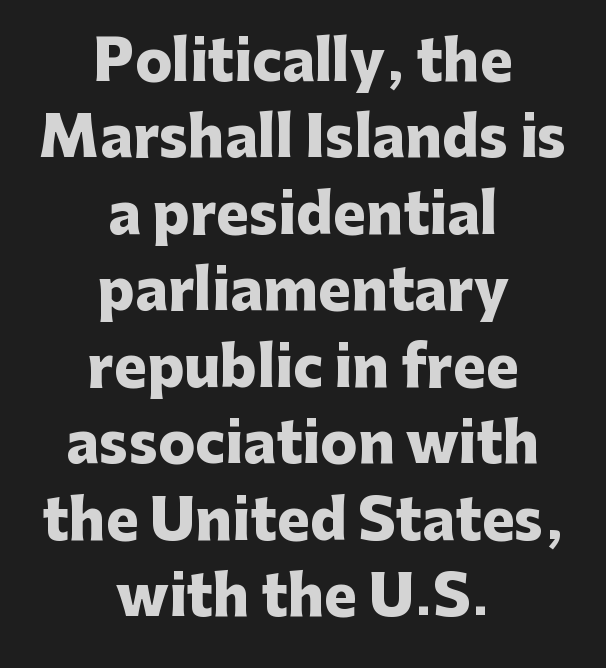
{"serif": "no", "italic": "no", "bold": "yes", "weight": "heavy", "width": "normal", "stroke_contrast": "low", "x_height": "medium", "monospaced": "no", "underline": "no", "align": "center", "line_spacing": "normal", "line_spacing_ratio": 1.39, "letter_spacing": "normal", "letter_spacing_em": 0.0, "glyph_px": 55}
